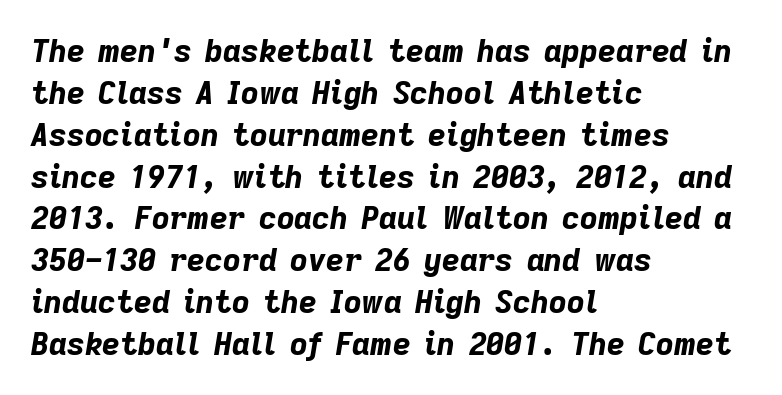
The image shows 31 px bold type, italic (leaning right); set left-aligned, normal line spacing (1.35x), normal letter spacing, not underlined; low stroke contrast and a medium x-height.
